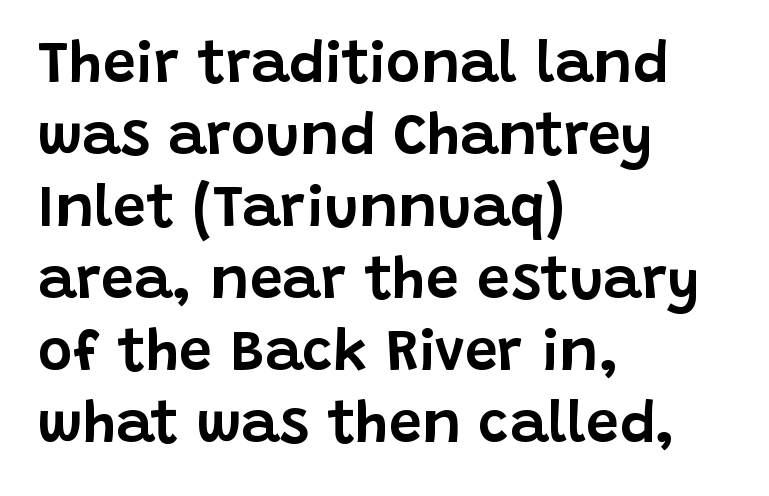
The compositor pushed each line to the left boundary. Students, note that the glyphs here touch the page at normal intervals. The rendering uses natural spacing where letterforms have individual widths. The zone under the glyphs is completely vacant.
